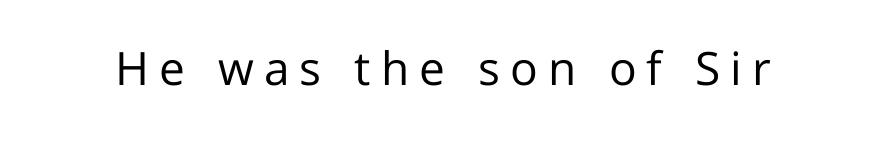
{"serif": "no", "italic": "no", "bold": "no", "weight": "regular", "width": "normal", "stroke_contrast": "low", "x_height": "medium", "monospaced": "no", "underline": "no", "letter_spacing": "wide", "letter_spacing_em": 0.22, "glyph_px": 46}
